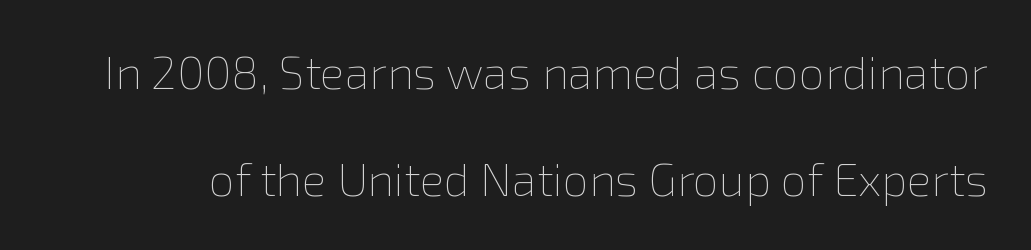
In terms of leading, this rendering errs on the spacious side. Posture: upright roman. The horizontal fit of the characters is conventional and even. Counters stay open thanks to moderate or lighter strokes. Anything drawn beneath the words? Only blank space.
